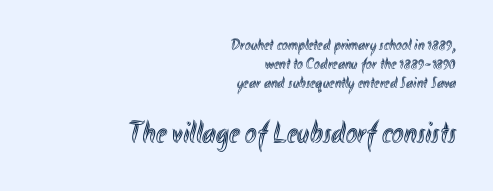
Casual observation: everything's shoved over to the right. Lines of text with bare space underneath. Default kerning and tracking; the words read as compact shapes. Size hierarchy here favors the trailing block over the leading one.
